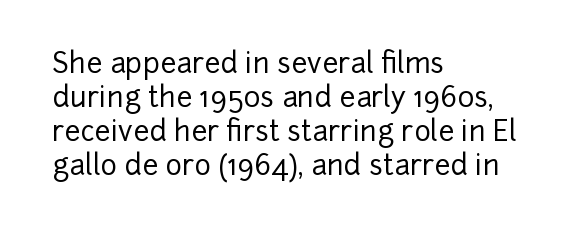
{"serif": "no", "italic": "no", "width": "normal", "stroke_contrast": "low", "x_height": "medium", "monospaced": "no", "underline": "no", "align": "left", "line_spacing_ratio": 1.22, "letter_spacing": "normal", "letter_spacing_em": 0.0, "glyph_px": 28}
